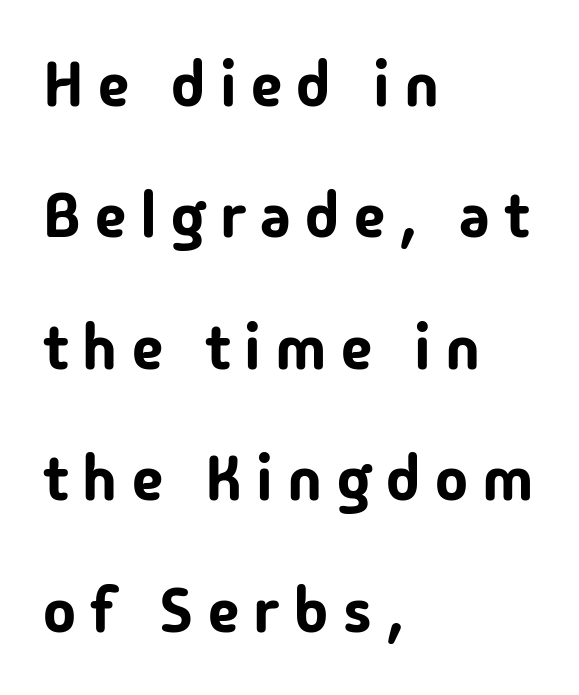
The image shows 62 px sans-serif type, upright; set left-aligned, loose line spacing (2.12x), unusually wide letter spacing (+0.23 em), not underlined; low stroke contrast and a medium x-height.
